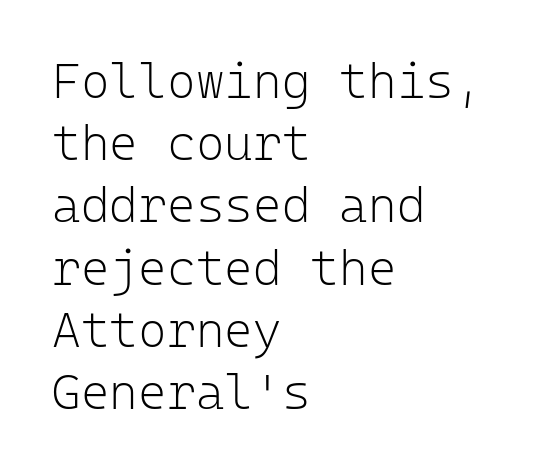
{"serif": "no", "italic": "no", "bold": "no", "weight": "light", "width": "normal", "stroke_contrast": "low", "x_height": "medium", "monospaced": "yes", "underline": "no", "align": "left", "line_spacing": "normal", "line_spacing_ratio": 1.27, "letter_spacing": "normal", "letter_spacing_em": 0.0, "glyph_px": 49}
